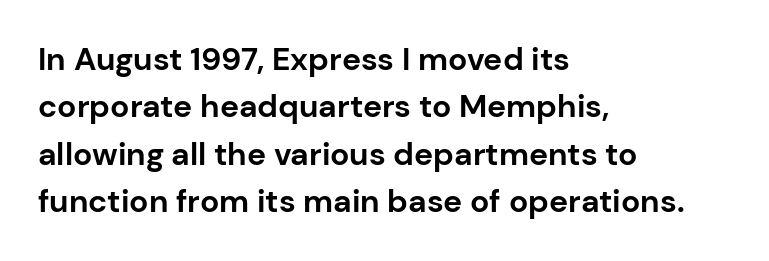
{"serif": "no", "italic": "no", "bold": "yes", "weight": "bold", "width": "normal", "stroke_contrast": "low", "x_height": "medium", "monospaced": "no", "underline": "no", "align": "left", "line_spacing": "normal", "line_spacing_ratio": 1.48, "letter_spacing": "normal", "letter_spacing_em": 0.0, "glyph_px": 32}
